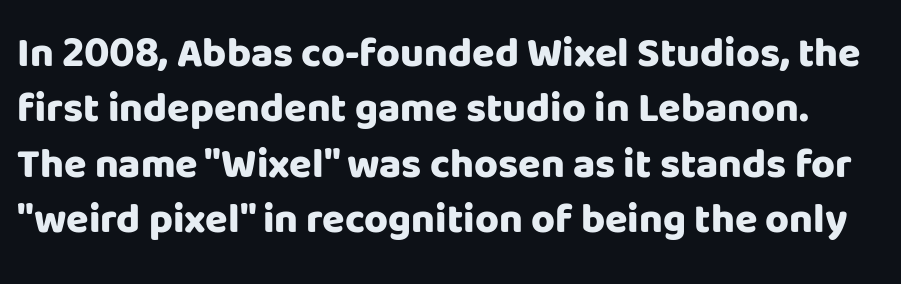
Do the characters align in a grid? No, the font is proportional. The string is rendered with underlining switched off. The block of text has a typical density, with ordinary space between rows. The face used here has the dense, thick strokes of a bold. Grotesque or geometric, the face here clearly has no serifs. The type is set solid horizontally, with unmodified tracking.
